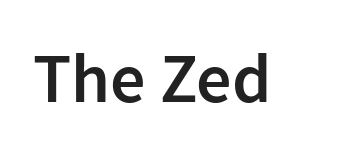
Q: Is the text bold? A: Semi-bold.
Q: Is the text italic (slanted)? A: No, it is upright.
Q: Is the typeface a serif or a sans-serif typeface? A: Sans-serif.
Q: Is the text underlined? A: No.
Q: Is the spacing between letters normal or unusually wide? A: Normal.
Q: Width (condensed, normal, or wide)? A: Normal.
Q: Stroke contrast? A: Low.
Q: x-height? A: Medium.
Q: Monospaced? A: No.
